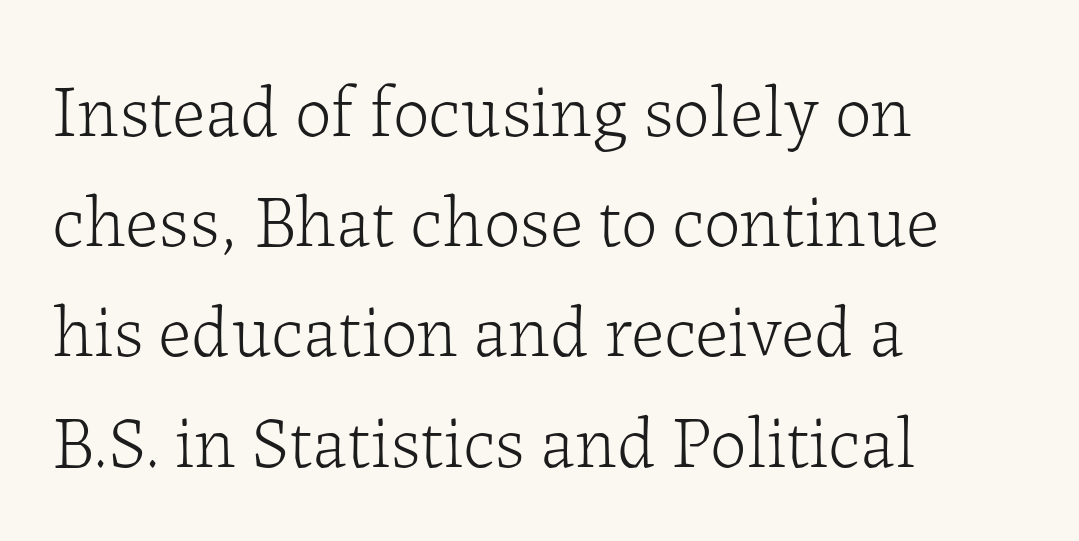
{"serif": "yes", "italic": "no", "bold": "no", "weight": "light", "width": "normal", "stroke_contrast": "low", "x_height": "medium", "monospaced": "no", "underline": "no", "align": "left", "line_spacing": "normal", "line_spacing_ratio": 1.51, "letter_spacing": "normal", "letter_spacing_em": 0.0, "glyph_px": 73}
